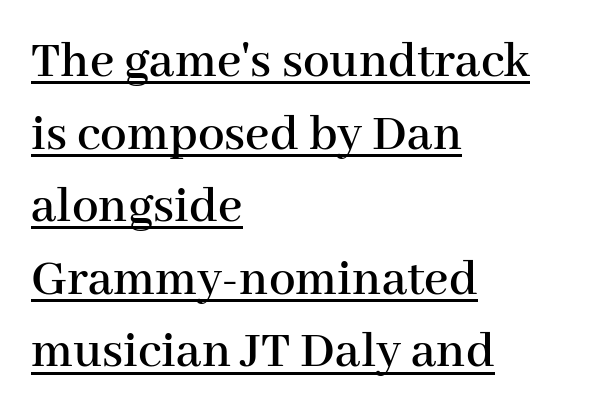
{"serif": "yes", "italic": "no", "width": "normal", "stroke_contrast": "high", "x_height": "medium", "monospaced": "no", "underline": "yes", "align": "left", "line_spacing": "normal", "line_spacing_ratio": 1.37, "letter_spacing": "normal", "letter_spacing_em": 0.0, "glyph_px": 53}
